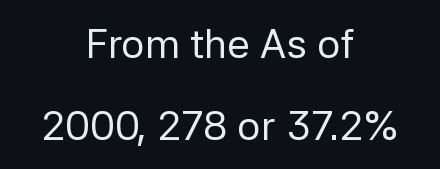
Varying glyph widths throughout — classic text-font behaviour. The compositor balanced each line on the midline. Whoever set this chose breathing room over compactness in the vertical rhythm. Tall strokes in this sample are plumb rather than angled.
